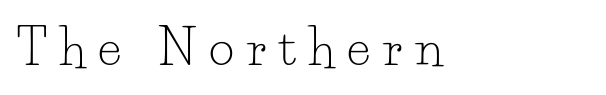
Q: Is the text bold? A: No.
Q: Is the text italic (slanted)? A: No, it is upright.
Q: Is the typeface a serif or a sans-serif typeface? A: Serif.
Q: Is the text underlined? A: No.
Q: How is the paragraph aligned? A: Left-aligned.
Q: Is the spacing between letters normal or unusually wide? A: Unusually wide.
Q: Width (condensed, normal, or wide)? A: Normal.
Q: Stroke contrast? A: Low.
Q: x-height? A: Small.
Q: Monospaced? A: No.
